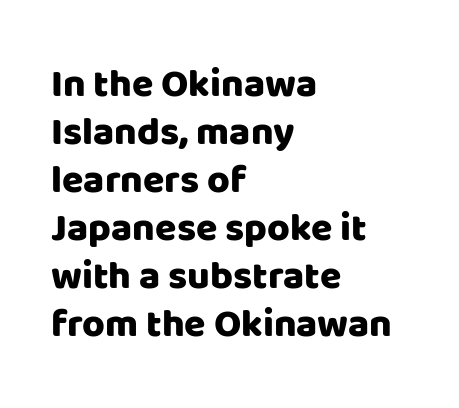
Posture: upright roman. These lines stack with their left ends in a neat column. Bare-footed words on every line. The type family on display is of the sans-serif kind. The passage shown is typed in a proportional face where columns would drift.
